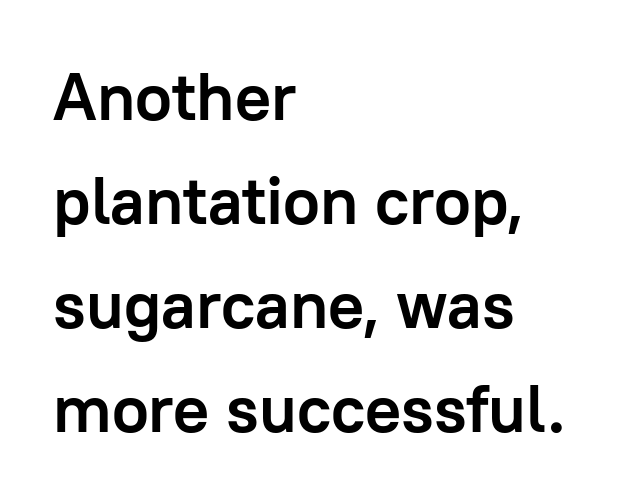
Q: Is the text bold? A: Yes.
Q: Is the text italic (slanted)? A: No, it is upright.
Q: Is the typeface a serif or a sans-serif typeface? A: Sans-serif.
Q: Is the text underlined? A: No.
Q: How is the paragraph aligned? A: Left-aligned.
Q: Is the spacing between letters normal or unusually wide? A: Normal.
Q: Is the spacing between lines tight, normal or loose? A: Normal.
Q: Width (condensed, normal, or wide)? A: Normal.
Q: Stroke contrast? A: Low.
Q: x-height? A: Medium.
Q: Monospaced? A: No.
